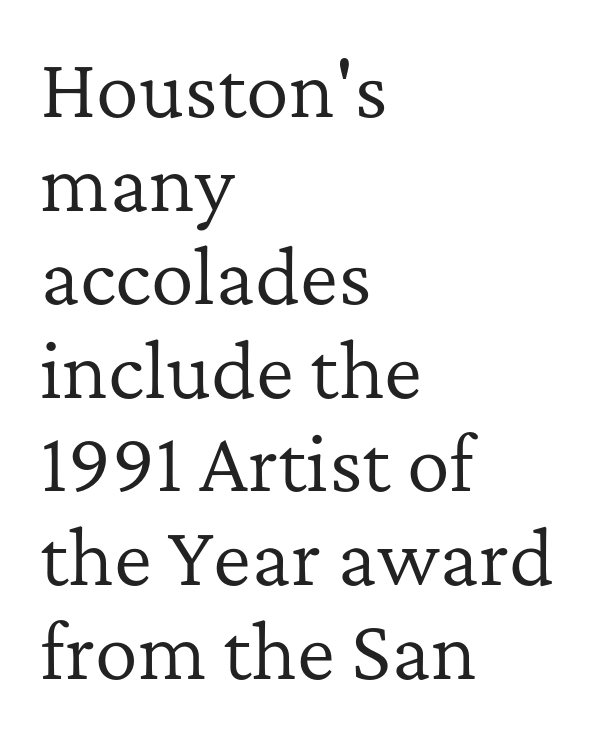
Q: Is the text bold? A: No.
Q: Is the text italic (slanted)? A: No, it is upright.
Q: Is the typeface a serif or a sans-serif typeface? A: Serif.
Q: Is the text underlined? A: No.
Q: How is the paragraph aligned? A: Left-aligned.
Q: Is the spacing between letters normal or unusually wide? A: Normal.
Q: Is the spacing between lines tight, normal or loose? A: Normal.
Q: Width (condensed, normal, or wide)? A: Normal.
Q: Stroke contrast? A: Low.
Q: x-height? A: Medium.
Q: Monospaced? A: No.
